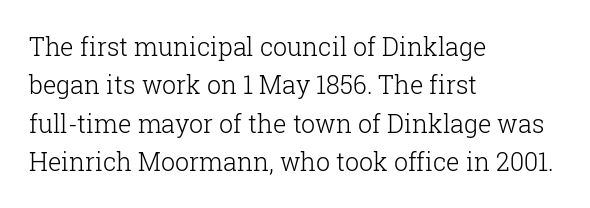
The image shows 25 px text type, upright; set left-aligned, normal line spacing (1.54x), normal letter spacing, not underlined.
